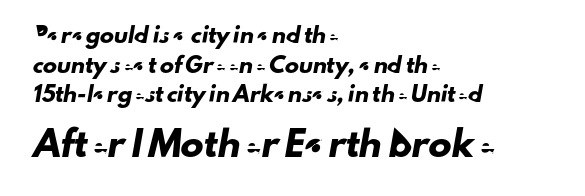
{"underline": "no", "align": "left", "line_spacing": "loose", "line_spacing_ratio": 2.12, "letter_spacing": "normal", "letter_spacing_em": 0.0, "larger_block": "second", "size_ratio": 1.64, "glyph_px": 23}
